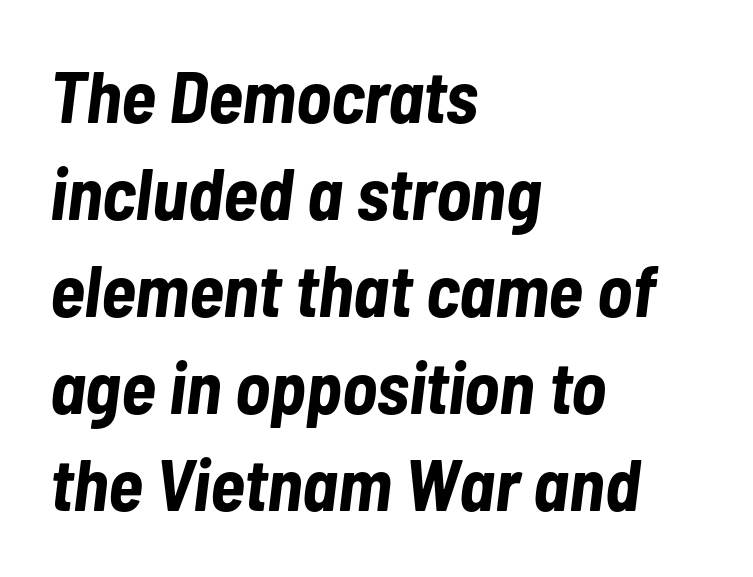
Q: Is the text bold? A: Yes.
Q: Is the text italic (slanted)? A: Yes, it leans right by about 7 degrees.
Q: Is the text underlined? A: No.
Q: How is the paragraph aligned? A: Left-aligned.
Q: Is the spacing between letters normal or unusually wide? A: Normal.
Q: Is the spacing between lines tight, normal or loose? A: Normal.
Q: Width (condensed, normal, or wide)? A: Condensed.
Q: Stroke contrast? A: Low.
Q: x-height? A: Medium.
Q: Monospaced? A: No.
